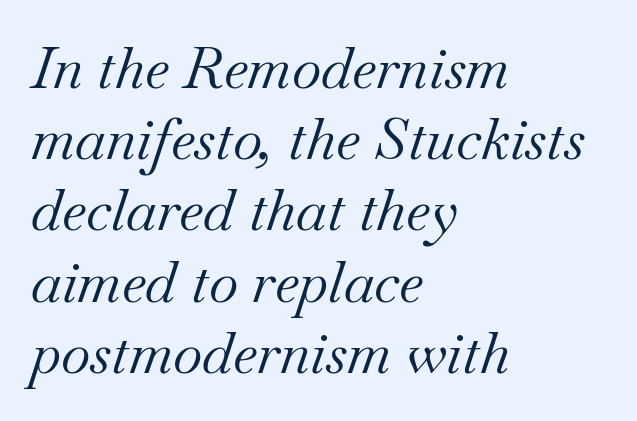
The image shows 57 px regular-weight serif type, italic (leaning right); set left-aligned, normal line spacing (1.25x), normal letter spacing, not underlined; medium stroke contrast and a small x-height.
